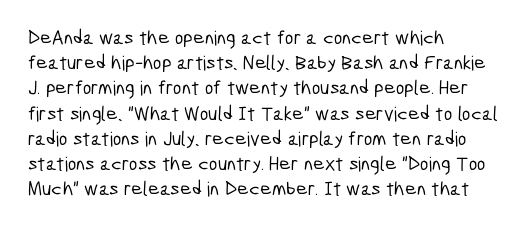
The image shows 20 px text type; set left-aligned, normal line spacing (1.26x), normal letter spacing, not underlined.
